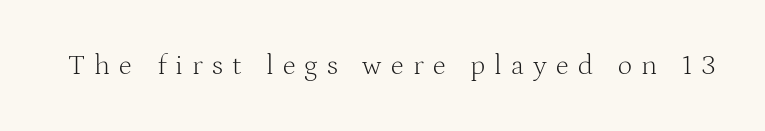
The image shows 28 px light serif type, upright; set unusually wide letter spacing (+0.33 em), not underlined; medium stroke contrast and a medium x-height.
